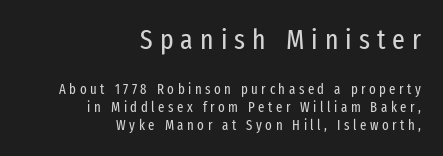
The image shows 28 px regular-weight, condensed sans-serif type, upright; set right-aligned, normal line spacing (1.27x), unusually wide letter spacing (+0.25 em), not underlined; the first (top) block is 2.0x larger; low stroke contrast and a medium x-height.
